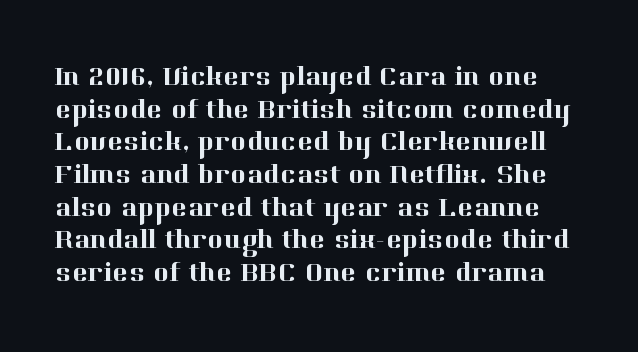
No word sits above an underline. The passage shown has conventional tracking throughout. Rendered with straight, roman letterforms.
